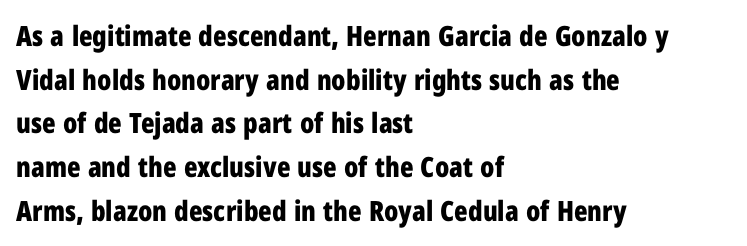
Evenly set lines give the paragraph a standard silhouette. Heavy, bold letterforms. The letters stand straight up with perfectly vertical stems. The lines in this sample share a left origin and differ only in where they stop.
